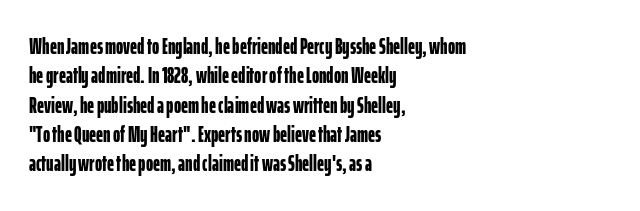
Q: Is the text bold? A: Yes.
Q: Is the text italic (slanted)? A: No, it is upright.
Q: Is the text underlined? A: No.
Q: How is the paragraph aligned? A: Left-aligned.
Q: Is the spacing between letters normal or unusually wide? A: Normal.
Q: Is the spacing between lines tight, normal or loose? A: Normal.
